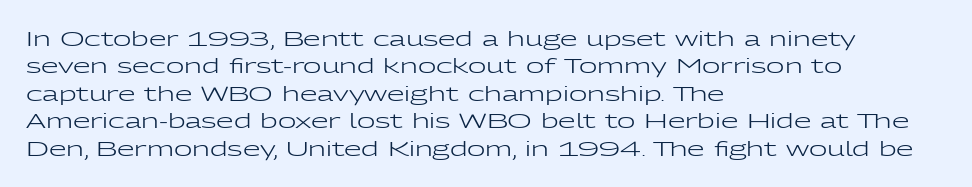
Caption: standard tracking, unaltered. Alignment: flush left. Line spacing here is normal. Weight: not bold — regular or lighter.
